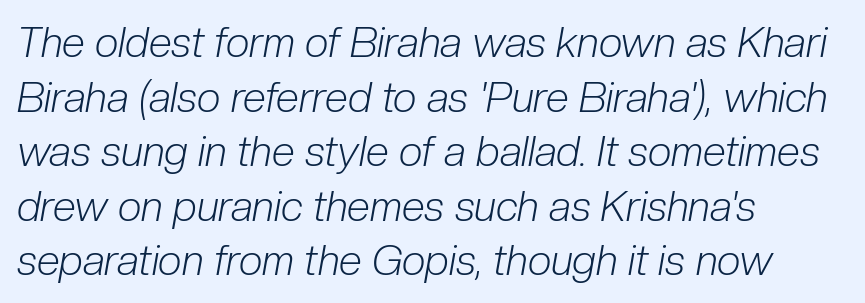
Spacing between characters is what you'd get straight out of the box. The strokes carry an ordinary text weight at most. The rendering uses natural spacing where letterforms have individual widths. Which margin do the lines hug? The left one — the right edge is uneven. Yep, that's italic — everything's leaning.
